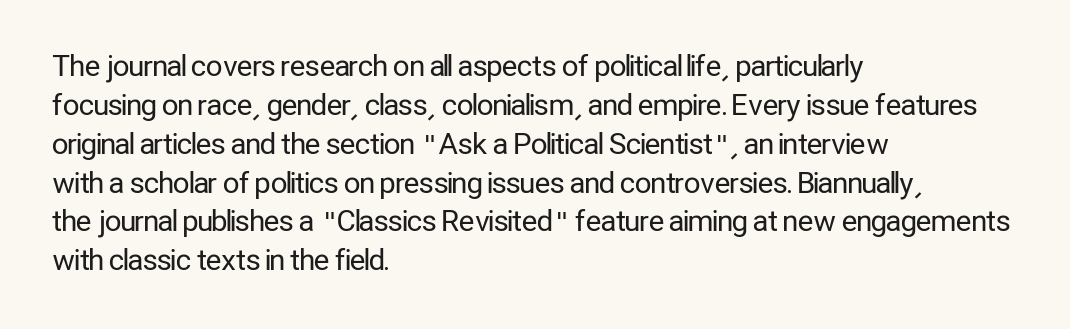
The image shows 29 px regular-weight, condensed sans-serif type, upright; set left-aligned, normal line spacing (1.34x), normal letter spacing, not underlined; low stroke contrast and a medium x-height.
